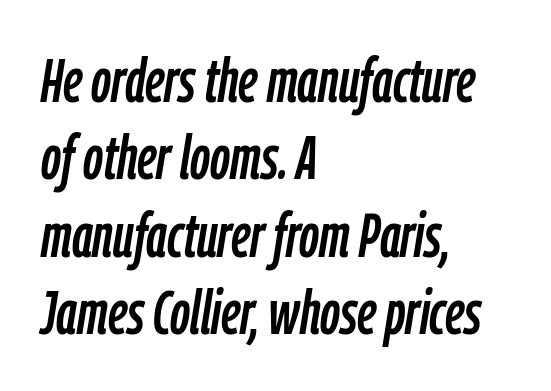
The image shows 62 px condensed type, italic (leaning right); set left-aligned, normal line spacing (1.25x), normal letter spacing, not underlined; low stroke contrast and a medium x-height.
